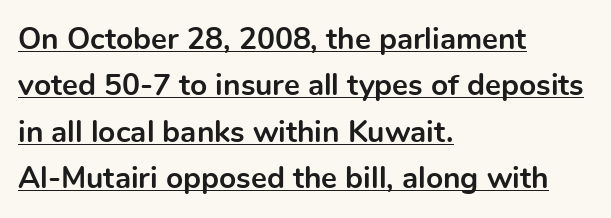
Q: Is the text bold? A: Yes.
Q: Is the text italic (slanted)? A: No, it is upright.
Q: Is the typeface a serif or a sans-serif typeface? A: Sans-serif.
Q: Is the text underlined? A: Yes.
Q: How is the paragraph aligned? A: Left-aligned.
Q: Is the spacing between letters normal or unusually wide? A: Normal.
Q: Is the spacing between lines tight, normal or loose? A: Normal.
Q: Width (condensed, normal, or wide)? A: Normal.
Q: x-height? A: Medium.
Q: Monospaced? A: No.
